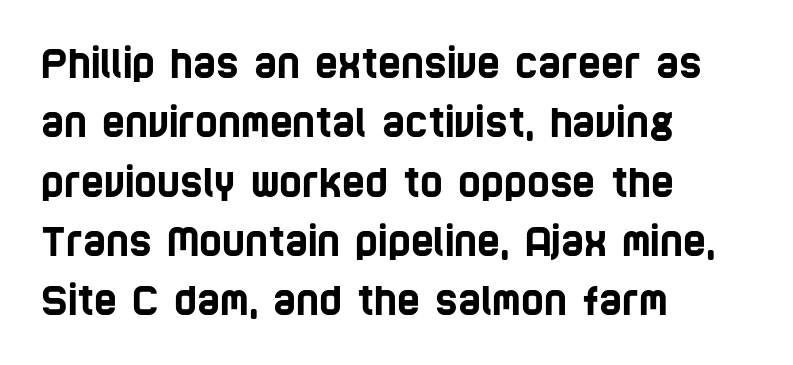
Q: Is the typeface a serif or a sans-serif typeface? A: Sans-serif.
Q: Is the text underlined? A: No.
Q: How is the paragraph aligned? A: Left-aligned.
Q: Is the spacing between letters normal or unusually wide? A: Normal.
Q: Is the spacing between lines tight, normal or loose? A: Normal.
Q: Width (condensed, normal, or wide)? A: Condensed.
Q: Stroke contrast? A: Low.
Q: x-height? A: Large.
Q: Monospaced? A: No.
